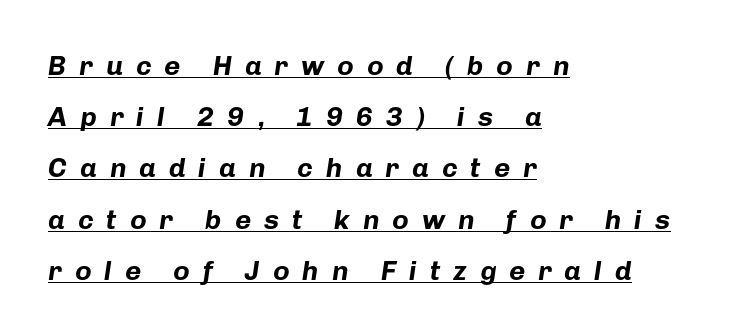
The lettering tilts uniformly, giving the passage an italic look. You could only call the tracking loose — the letters float apart. Is the block centered? No — it sits flush against the left margin. Spacing verdict: proportional, widths tailored to each character. How heavy is the stroke? Heavy — this is a bold.
